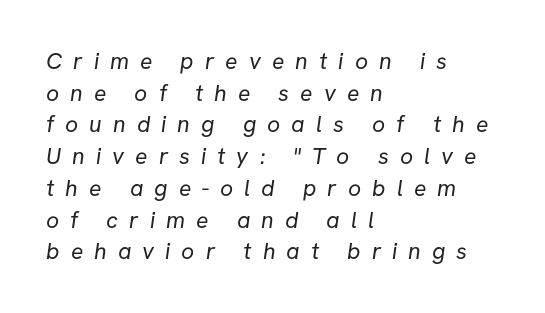
Q: Is the text bold? A: No.
Q: Is the text underlined? A: No.
Q: How is the paragraph aligned? A: Left-aligned.
Q: Is the spacing between letters normal or unusually wide? A: Unusually wide.
Q: Is the spacing between lines tight, normal or loose? A: Normal.
